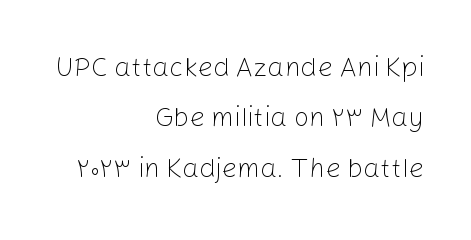
The image shows 27 px text type, upright; set right-aligned, line spacing 1.87x, normal letter spacing, not underlined.
